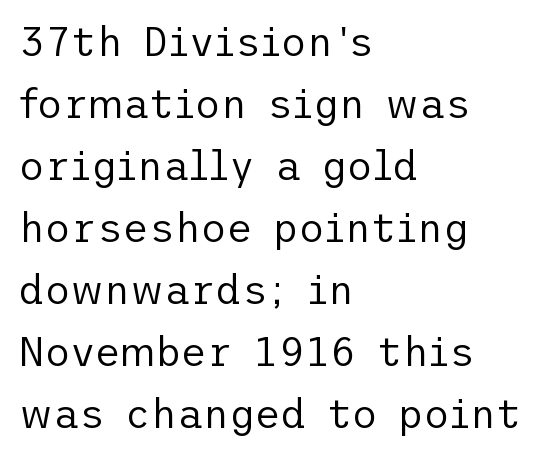
Spacing between characters is what you'd get straight out of the box. The rendering anchors every line to the left-hand side. A light-to-regular cut is what we see here. Plain, unruled lines of type. In terms of posture, this sample is upright.
